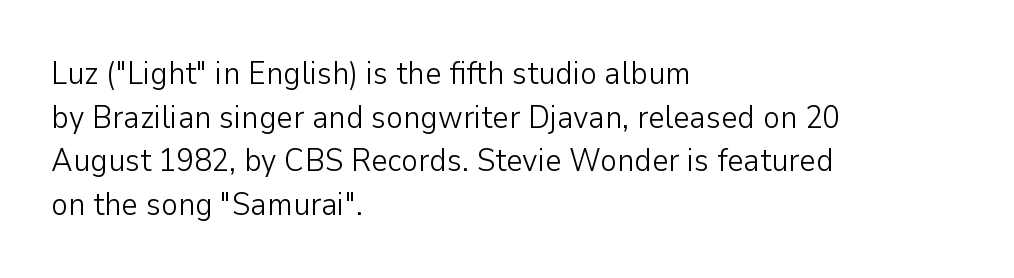
{"serif": "no", "italic": "no", "bold": "no", "weight": "light", "width": "normal", "stroke_contrast": "low", "x_height": "medium", "monospaced": "no", "underline": "no", "align": "left", "line_spacing": "normal", "line_spacing_ratio": 1.36, "letter_spacing": "normal", "letter_spacing_em": 0.0, "glyph_px": 32}
